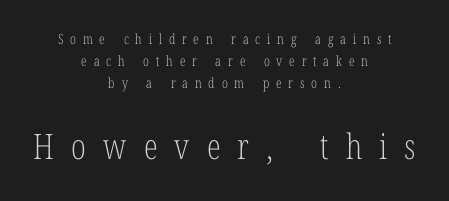
Q: Is the text bold? A: No.
Q: Is the text italic (slanted)? A: No, it is upright.
Q: Is the typeface a serif or a sans-serif typeface? A: Serif.
Q: Is the text underlined? A: No.
Q: How is the paragraph aligned? A: Centered.
Q: Is the spacing between letters normal or unusually wide? A: Unusually wide.
Q: Is the spacing between lines tight, normal or loose? A: Normal.
Q: Which block of text is set in a larger size, the first (top) or the second (bottom)? A: The second (bottom) one.
Q: Width (condensed, normal, or wide)? A: Condensed.
Q: Stroke contrast? A: Low.
Q: x-height? A: Medium.
Q: Monospaced? A: No.
